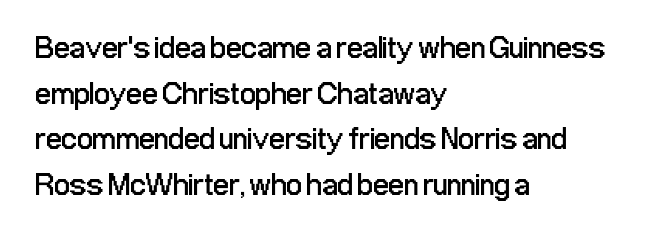
Look at the tracking — it's just the regular setting, nothing added. Honestly, the row spacing looks completely unremarkable. Ink coverage per letter is moderate at most. A typesetter would mark this as roman, not italic. Leftover space on each line is placed entirely after the last word.
